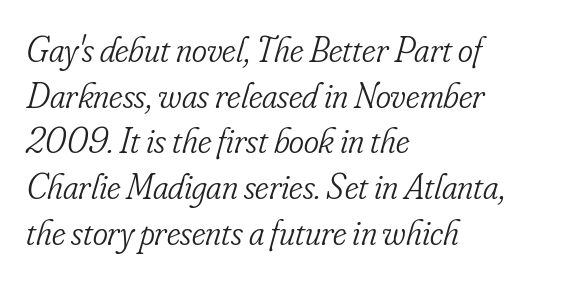
{"serif": "yes", "italic": "yes", "lean": "right", "slant_degrees": 16, "bold": "no", "weight": "light", "width": "condensed", "stroke_contrast": "low", "x_height": "small", "monospaced": "no", "underline": "no", "align": "left", "line_spacing": "normal", "line_spacing_ratio": 1.27, "letter_spacing": "normal", "letter_spacing_em": 0.0, "glyph_px": 36}
